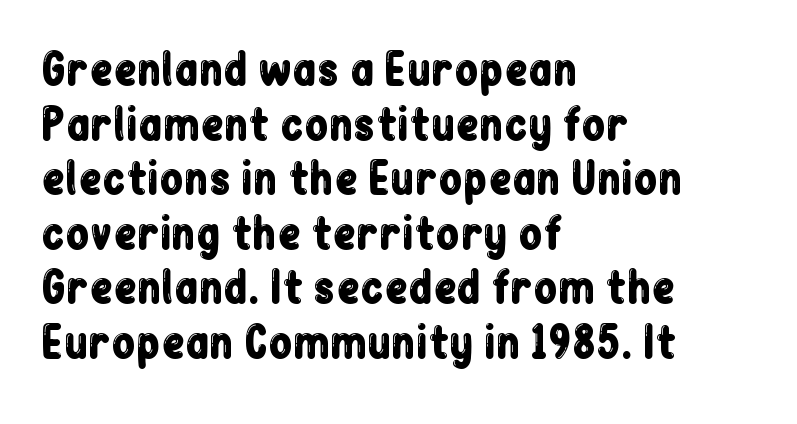
The image shows 43 px condensed sans-serif type, upright; set left-aligned, normal line spacing (1.27x), normal letter spacing, not underlined; low stroke contrast and a medium x-height.
